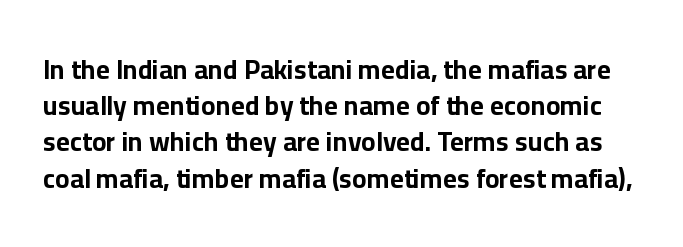
The image shows 27 px bold type, upright; set normal line spacing (1.34x), normal letter spacing, not underlined.
